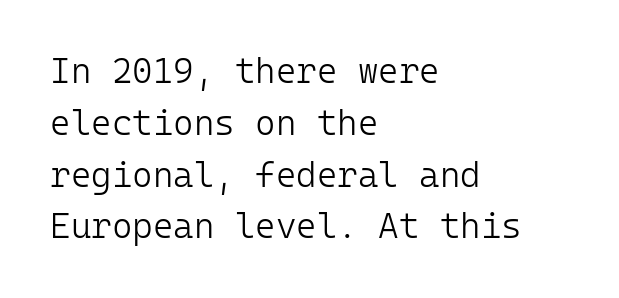
{"serif": "no", "italic": "no", "bold": "no", "weight": "light", "width": "normal", "stroke_contrast": "low", "x_height": "medium", "monospaced": "yes", "underline": "no", "align": "left", "line_spacing": "normal", "line_spacing_ratio": 1.48, "letter_spacing": "normal", "letter_spacing_em": 0.0, "glyph_px": 35}
